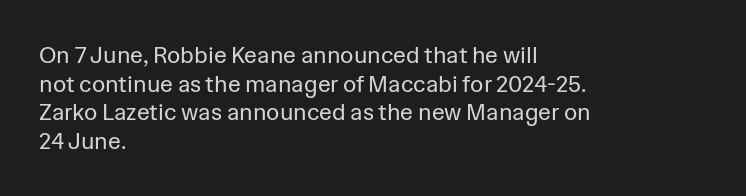
Q: Is the text bold? A: No.
Q: Is the text italic (slanted)? A: No, it is upright.
Q: Is the text underlined? A: No.
Q: How is the paragraph aligned? A: Left-aligned.
Q: Is the spacing between letters normal or unusually wide? A: Normal.
